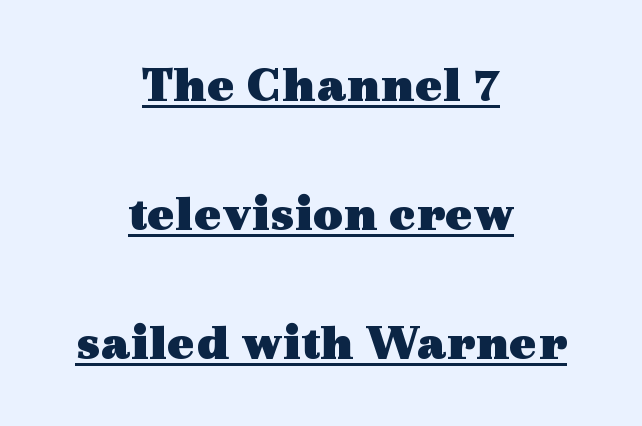
Q: Is the text bold? A: Yes.
Q: Is the text italic (slanted)? A: No, it is upright.
Q: Is the typeface a serif or a sans-serif typeface? A: Serif.
Q: Is the text underlined? A: Yes.
Q: How is the paragraph aligned? A: Centered.
Q: Is the spacing between letters normal or unusually wide? A: Normal.
Q: Is the spacing between lines tight, normal or loose? A: Loose.
Q: Width (condensed, normal, or wide)? A: Wide.
Q: x-height? A: Medium.
Q: Monospaced? A: No.
